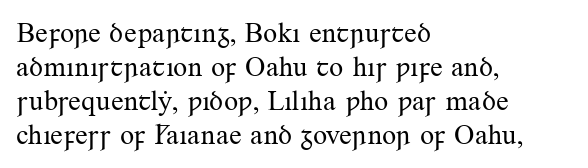
Q: Is the text bold? A: No.
Q: Is the text italic (slanted)? A: No, it is upright.
Q: Is the typeface a serif or a sans-serif typeface? A: Serif.
Q: Is the text underlined? A: No.
Q: How is the paragraph aligned? A: Left-aligned.
Q: Is the spacing between letters normal or unusually wide? A: Normal.
Q: Width (condensed, normal, or wide)? A: Normal.
Q: Stroke contrast? A: Medium.
Q: x-height? A: Small.
Q: Monospaced? A: No.
